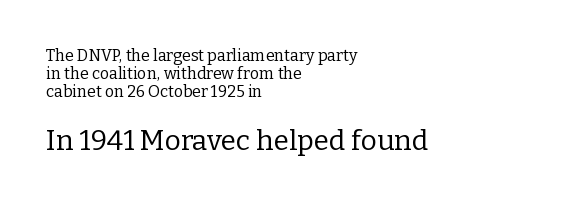
Q: Is the text bold? A: No.
Q: Is the text italic (slanted)? A: No, it is upright.
Q: Is the typeface a serif or a sans-serif typeface? A: Serif.
Q: Is the text underlined? A: No.
Q: How is the paragraph aligned? A: Left-aligned.
Q: Is the spacing between letters normal or unusually wide? A: Normal.
Q: Is the spacing between lines tight, normal or loose? A: Tight.
Q: Which block of text is set in a larger size, the first (top) or the second (bottom)? A: The second (bottom) one.
Q: Width (condensed, normal, or wide)? A: Normal.
Q: Stroke contrast? A: Low.
Q: x-height? A: Medium.
Q: Monospaced? A: No.
